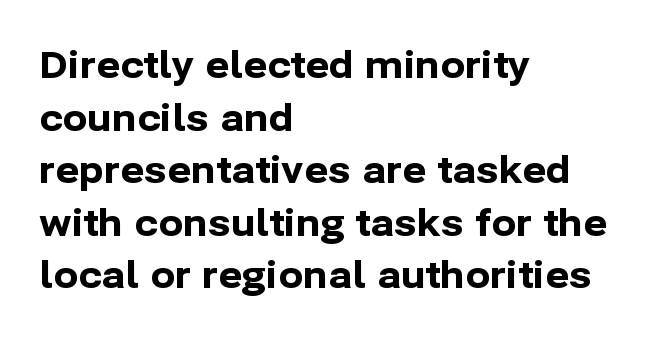
Q: Is the text bold? A: Yes.
Q: Is the text italic (slanted)? A: No, it is upright.
Q: Is the typeface a serif or a sans-serif typeface? A: Sans-serif.
Q: Is the text underlined? A: No.
Q: How is the paragraph aligned? A: Left-aligned.
Q: Is the spacing between letters normal or unusually wide? A: Normal.
Q: Is the spacing between lines tight, normal or loose? A: Normal.
Q: Width (condensed, normal, or wide)? A: Normal.
Q: Stroke contrast? A: Low.
Q: x-height? A: Medium.
Q: Monospaced? A: No.
